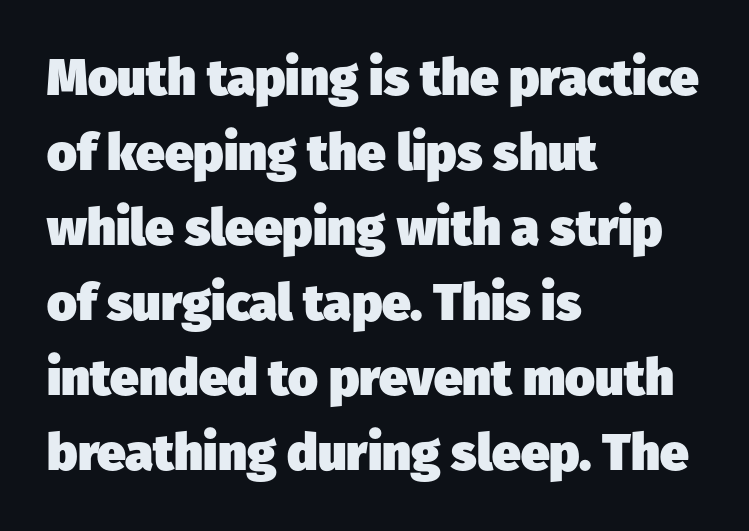
{"serif": "no", "bold": "yes", "weight": "heavy", "width": "normal", "stroke_contrast": "low", "x_height": "medium", "monospaced": "no", "underline": "no", "align": "left", "line_spacing": "normal", "line_spacing_ratio": 1.47, "letter_spacing": "normal", "letter_spacing_em": 0.0, "glyph_px": 51}
